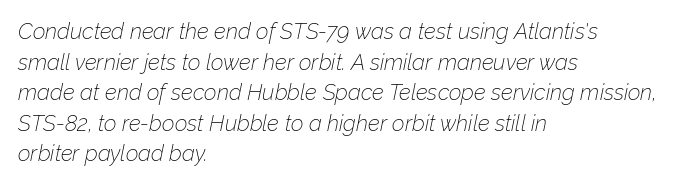
The image shows 22 px text type, italic (leaning right); set left-aligned, normal line spacing (1.39x), normal letter spacing, not underlined.
